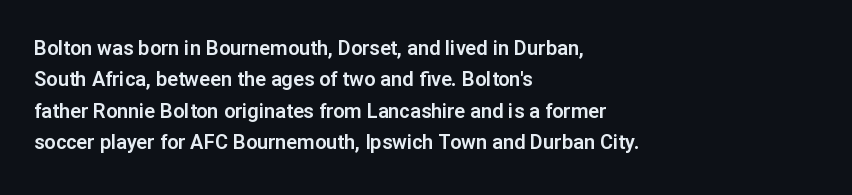
Compared with a centered layout, this one pins lines to the left instead. The space beneath each line is pristine and unruled. The passage shown stacks its lines at a standard gap. Do the letters lean? They stand straight. Spacing between characters is what you'd get straight out of the box.
